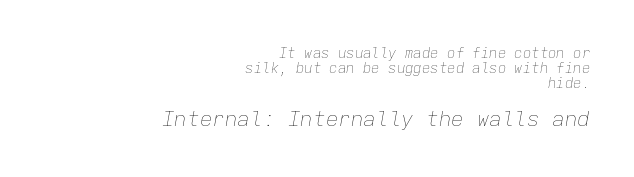
{"italic": "yes", "lean": "right", "slant_degrees": 9, "bold": "no", "underline": "no", "align": "right", "line_spacing": "tight", "line_spacing_ratio": 1.06, "letter_spacing": "normal", "letter_spacing_em": 0.0, "larger_block": "second", "size_ratio": 1.5, "glyph_px": 21}
